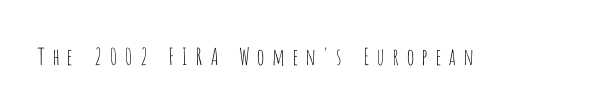
The image shows 23 px text type, upright; set unusually wide letter spacing (+0.28 em), not underlined.
